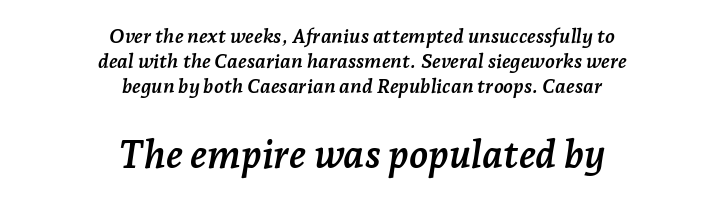
{"serif": "yes", "italic": "yes", "lean": "right", "slant_degrees": 7, "bold": "yes", "weight": "semibold", "width": "normal", "stroke_contrast": "low", "x_height": "medium", "monospaced": "no", "underline": "no", "align": "center", "line_spacing": "normal", "line_spacing_ratio": 1.26, "letter_spacing": "normal", "letter_spacing_em": 0.0, "larger_block": "second", "size_ratio": 1.95, "glyph_px": 39}
